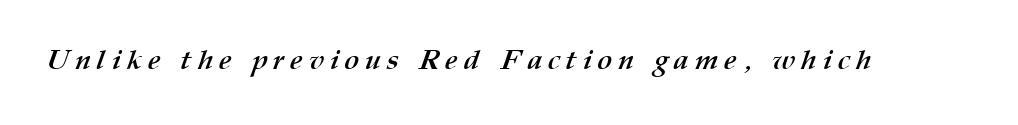
{"bold": "yes", "weight": "semibold", "width": "normal", "stroke_contrast": "medium", "x_height": "medium", "monospaced": "no", "underline": "no", "letter_spacing": "wide", "letter_spacing_em": 0.21, "glyph_px": 28}
